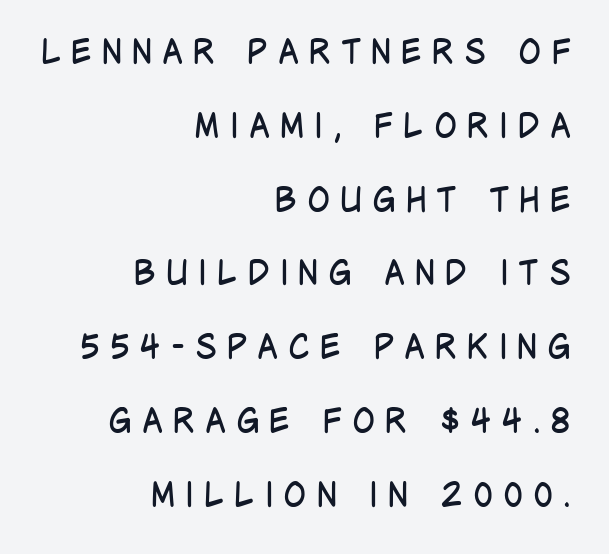
The image shows 34 px regular-weight, condensed sans-serif type, upright; set right-aligned, loose line spacing (2.17x), unusually wide letter spacing (+0.29 em), not underlined; low stroke contrast and a large x-height.
